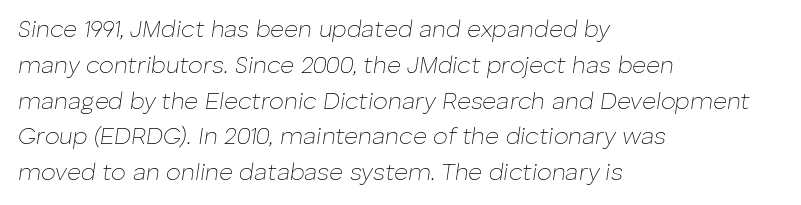
Q: Is the text bold? A: No.
Q: Is the text italic (slanted)? A: Yes, it leans right by about 8 degrees.
Q: Is the text underlined? A: No.
Q: How is the paragraph aligned? A: Left-aligned.
Q: Is the spacing between letters normal or unusually wide? A: Normal.
Q: Is the spacing between lines tight, normal or loose? A: Normal.
